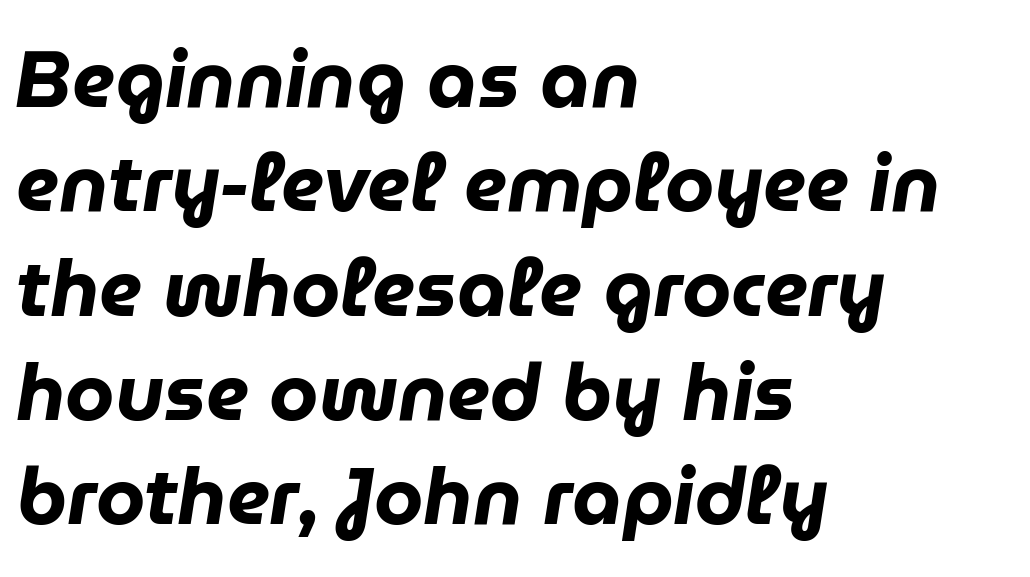
Beneath every word, the page is bare. The compositor pushed each line to the left boundary. Set as a true bold cut, around the 700 mark. Regular leading.
